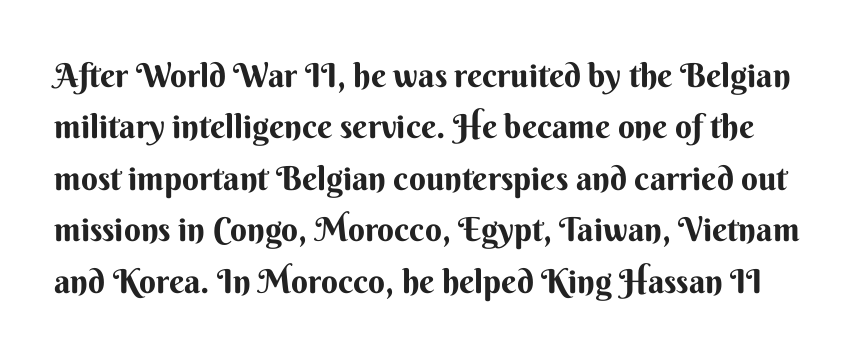
{"serif": "no", "italic": "no", "bold": "yes", "weight": "bold", "width": "normal", "stroke_contrast": "medium", "x_height": "small", "monospaced": "no", "underline": "no", "line_spacing": "normal", "line_spacing_ratio": 1.56, "letter_spacing": "normal", "letter_spacing_em": 0.0, "glyph_px": 33}
